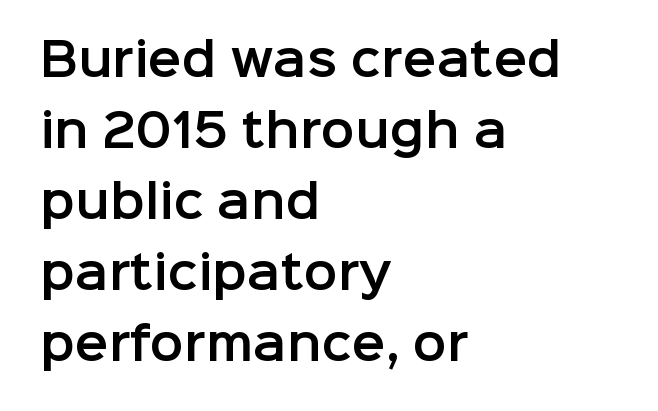
The image shows 45 px sans-serif type, upright; set left-aligned, normal line spacing (1.58x), normal letter spacing, not underlined; low stroke contrast and a medium x-height.
